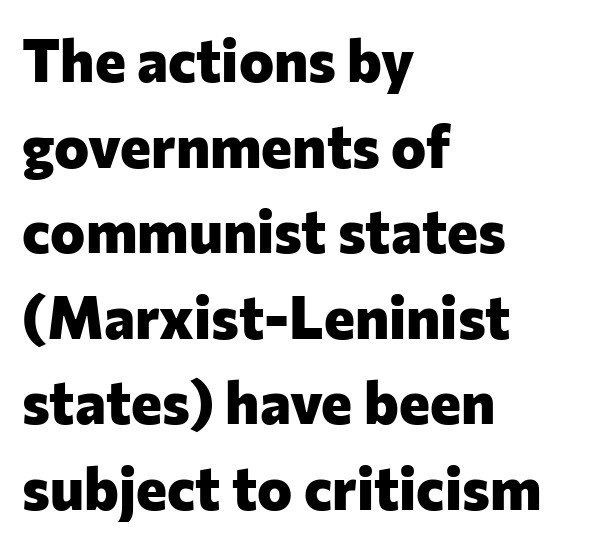
Q: Is the text bold? A: Yes.
Q: Is the text italic (slanted)? A: No, it is upright.
Q: Is the typeface a serif or a sans-serif typeface? A: Sans-serif.
Q: Is the text underlined? A: No.
Q: How is the paragraph aligned? A: Left-aligned.
Q: Is the spacing between letters normal or unusually wide? A: Normal.
Q: Is the spacing between lines tight, normal or loose? A: Normal.
Q: Width (condensed, normal, or wide)? A: Normal.
Q: Stroke contrast? A: Low.
Q: x-height? A: Medium.
Q: Monospaced? A: No.
